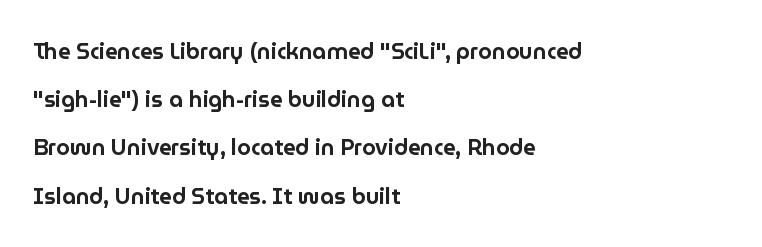
The image shows 22 px text type, upright; set left-aligned, loose line spacing (2.19x), normal letter spacing, not underlined.
